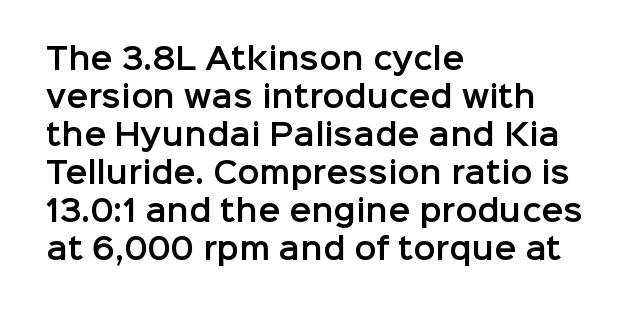
Q: Is the text italic (slanted)? A: No, it is upright.
Q: Is the typeface a serif or a sans-serif typeface? A: Sans-serif.
Q: Is the text underlined? A: No.
Q: How is the paragraph aligned? A: Left-aligned.
Q: Is the spacing between letters normal or unusually wide? A: Normal.
Q: Is the spacing between lines tight, normal or loose? A: Normal.
Q: Width (condensed, normal, or wide)? A: Normal.
Q: Stroke contrast? A: Low.
Q: x-height? A: Medium.
Q: Monospaced? A: No.
